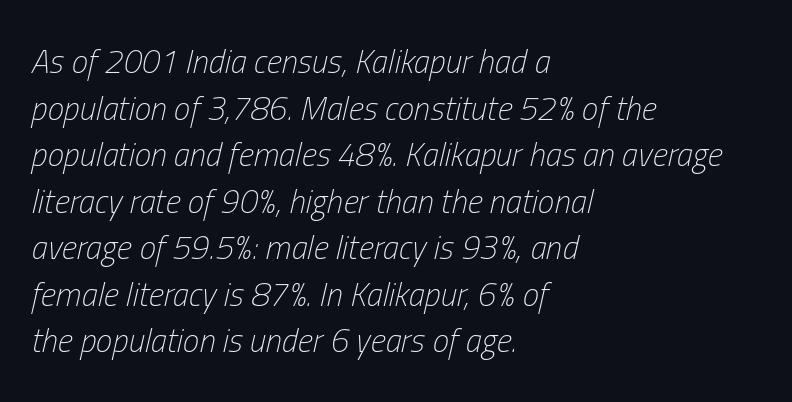
Q: Is the text bold? A: No.
Q: Is the text italic (slanted)? A: Yes, it leans right by about 13 degrees.
Q: Is the text underlined? A: No.
Q: How is the paragraph aligned? A: Left-aligned.
Q: Is the spacing between letters normal or unusually wide? A: Normal.
Q: Is the spacing between lines tight, normal or loose? A: Normal.
Q: Width (condensed, normal, or wide)? A: Condensed.
Q: Stroke contrast? A: Low.
Q: x-height? A: Medium.
Q: Monospaced? A: No.
